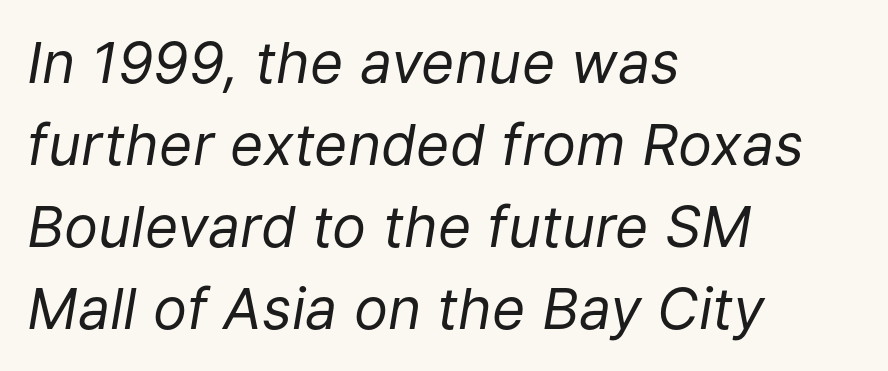
The image shows 57 px regular-weight type, italic (leaning right); set left-aligned, normal line spacing (1.44x), normal letter spacing, not underlined; low stroke contrast and a medium x-height.
